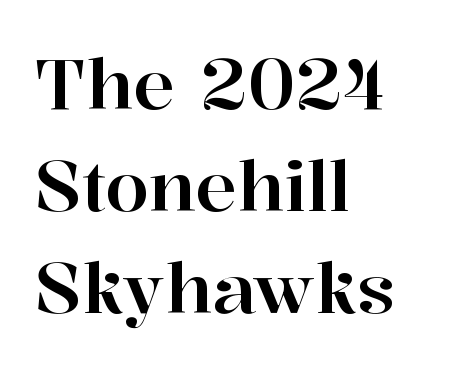
These lines stack with their left ends in a neat column. Underlining? Definitely not there. Does the type have serifs? Yes, each stem ends in a small foot. Between one letter and the next there's only the usual sliver of space. The face used here is proportionally spaced, like ordinary book or web type.
